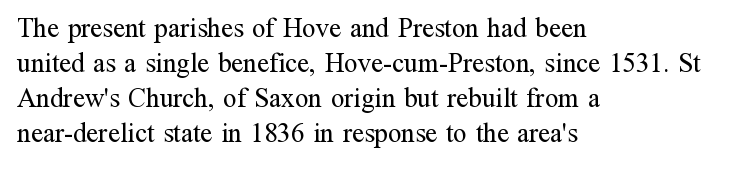
The image shows 27 px text type, upright; set left-aligned, normal line spacing (1.3x), normal letter spacing, not underlined.
